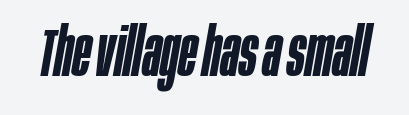
The space beneath each line is pristine and unruled. Standard letterfit; no display-style spreading of the glyphs. Each letter keeps its own natural width here, so spacing adapts to shape. The text carries the slant typical of an italic or oblique font. Each glyph is drawn with semibold strokes, heavier than normal yet not fully bold.
